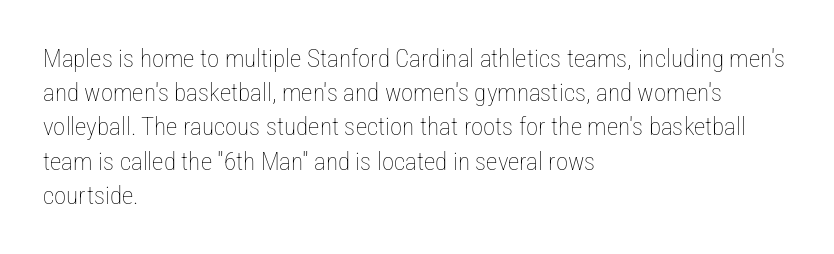
{"italic": "no", "bold": "no", "underline": "no", "align": "left", "line_spacing": "normal", "line_spacing_ratio": 1.37, "letter_spacing": "normal", "letter_spacing_em": 0.0, "glyph_px": 25}
